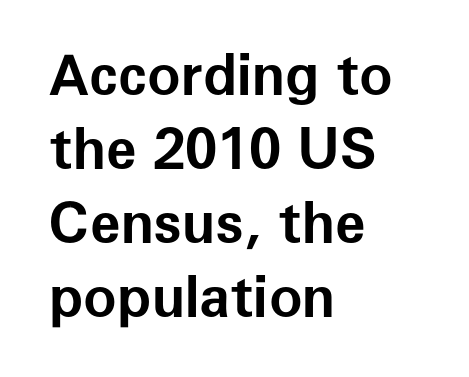
The image shows 56 px bold sans-serif type, upright; set left-aligned, normal line spacing (1.32x), normal letter spacing, not underlined; low stroke contrast and a medium x-height.
